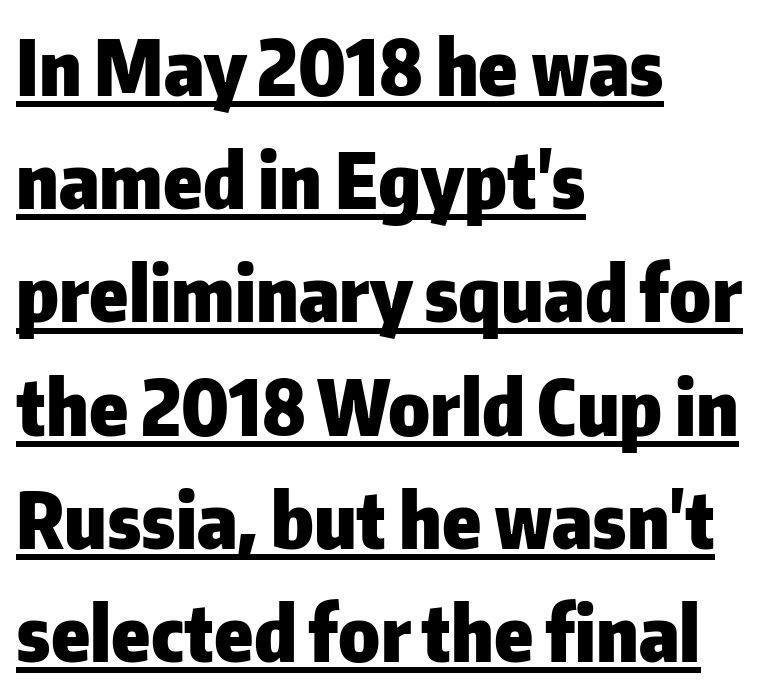
{"serif": "no", "italic": "no", "bold": "yes", "weight": "heavy", "width": "normal", "stroke_contrast": "low", "x_height": "medium", "monospaced": "no", "underline": "yes", "align": "left", "line_spacing": "normal", "line_spacing_ratio": 1.47, "letter_spacing": "normal", "letter_spacing_em": 0.0, "glyph_px": 77}
